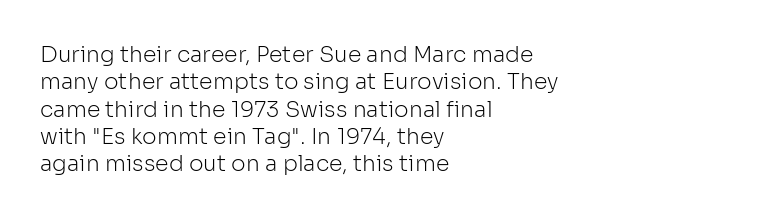
The image shows 22 px text type, upright; set left-aligned, line spacing 1.24x, normal letter spacing, not underlined.
